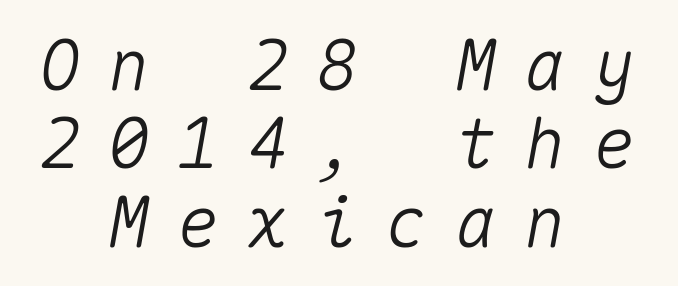
Q: Is the text italic (slanted)? A: Yes, it leans right by about 10 degrees.
Q: Is the text underlined? A: No.
Q: How is the paragraph aligned? A: Centered.
Q: Is the spacing between letters normal or unusually wide? A: Unusually wide.
Q: Is the spacing between lines tight, normal or loose? A: Tight.
Q: Width (condensed, normal, or wide)? A: Normal.
Q: Stroke contrast? A: Medium.
Q: x-height? A: Medium.
Q: Monospaced? A: Yes.
